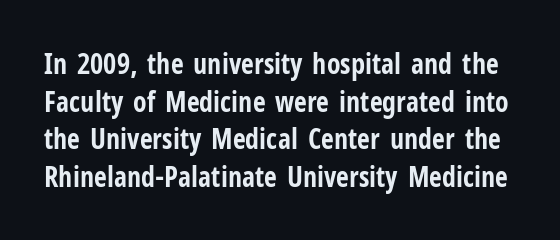
The letters are bold, with thick, heavy strokes. Underline: absent. Standard letterfit; no display-style spreading of the glyphs. Tall strokes in this sample are plumb rather than angled. How would I describe the line gaps? Plain and ordinary. This sample has the flowing, uneven cadence of proportional lettering.
